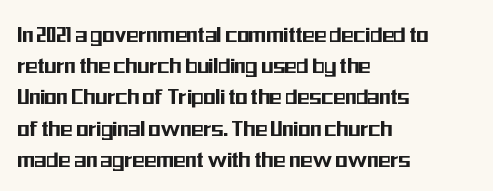
Q: Is the text italic (slanted)? A: No, it is upright.
Q: Is the text underlined? A: No.
Q: How is the paragraph aligned? A: Left-aligned.
Q: Is the spacing between letters normal or unusually wide? A: Normal.
Q: Is the spacing between lines tight, normal or loose? A: Normal.
